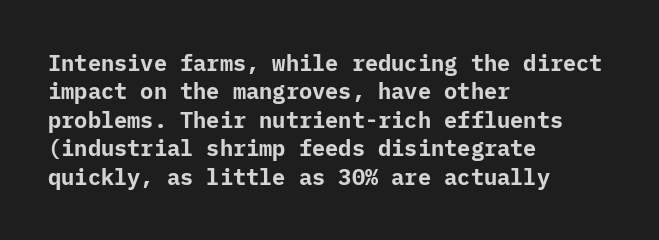
This is the regular roman posture of the typeface. The lines in this sample share a left origin and differ only in where they stop. Standard letterfit; no display-style spreading of the glyphs. Heavy-handed strokes throughout: this text is bold. The space directly below the letters is spotless.
